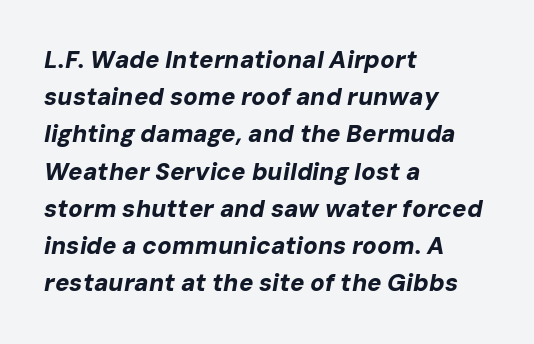
{"italic": "yes", "lean": "right", "slant_degrees": 10, "bold": "yes", "underline": "no", "align": "left", "line_spacing": "normal", "line_spacing_ratio": 1.55, "letter_spacing": "normal", "letter_spacing_em": 0.0, "glyph_px": 24}
